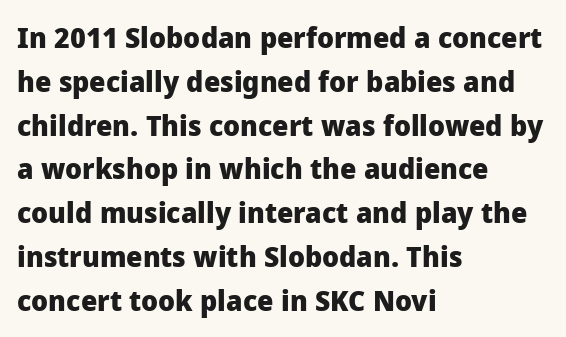
Nobody drew a line under any word here. Nothing sits at the stroke ends, so this counts as sans-serif. Typographic density is high because the face is bold. The letters advance in unequal steps, a hallmark of proportional type. The line texture is even and compact thanks to regular tracking.
